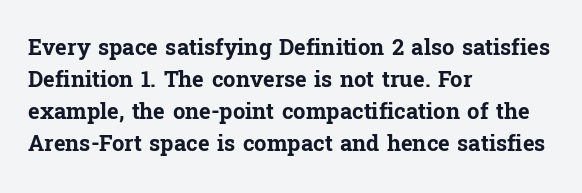
Q: Is the text bold? A: Yes.
Q: Is the text italic (slanted)? A: No, it is upright.
Q: Is the text underlined? A: No.
Q: How is the paragraph aligned? A: Left-aligned.
Q: Is the spacing between letters normal or unusually wide? A: Normal.
Q: Is the spacing between lines tight, normal or loose? A: Normal.
